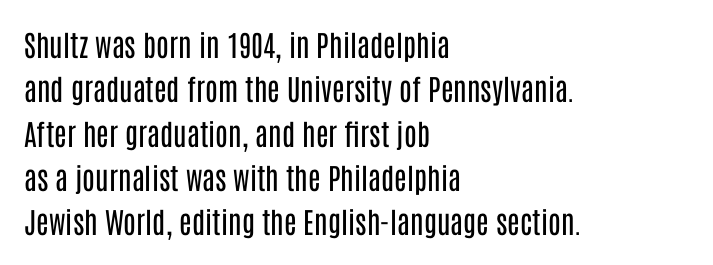
{"serif": "no", "italic": "no", "bold": "no", "weight": "regular", "width": "condensed", "stroke_contrast": "low", "x_height": "large", "monospaced": "no", "underline": "no", "align": "left", "line_spacing": "normal", "line_spacing_ratio": 1.53, "letter_spacing": "normal", "letter_spacing_em": 0.0, "glyph_px": 29}
